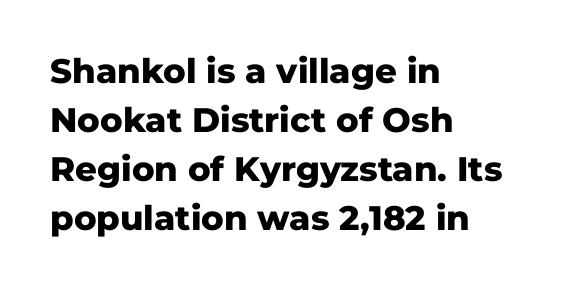
Q: Is the text bold? A: Yes.
Q: Is the text italic (slanted)? A: No, it is upright.
Q: Is the typeface a serif or a sans-serif typeface? A: Sans-serif.
Q: Is the text underlined? A: No.
Q: How is the paragraph aligned? A: Left-aligned.
Q: Is the spacing between letters normal or unusually wide? A: Normal.
Q: Is the spacing between lines tight, normal or loose? A: Normal.
Q: Width (condensed, normal, or wide)? A: Normal.
Q: Stroke contrast? A: Low.
Q: x-height? A: Medium.
Q: Monospaced? A: No.
